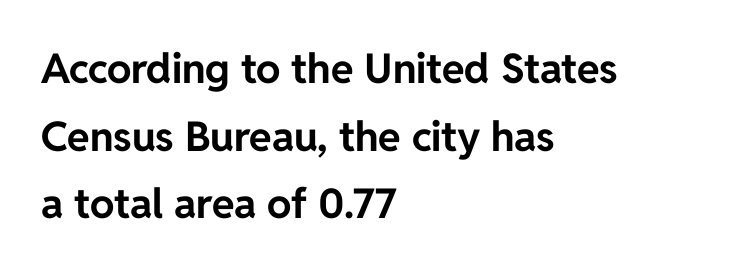
Note: no serifs on the glyphs. This rendering uses left alignment, leaving the right contour irregular. Only glyphs here, with clear space below each row. Does the leading feel generous? No, just average. Letter spacing: default.
